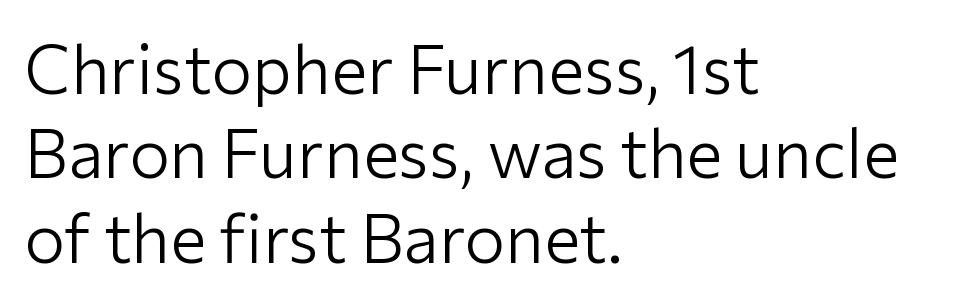
Q: Is the text bold? A: No.
Q: Is the text italic (slanted)? A: No, it is upright.
Q: Is the typeface a serif or a sans-serif typeface? A: Sans-serif.
Q: Is the text underlined? A: No.
Q: How is the paragraph aligned? A: Left-aligned.
Q: Is the spacing between letters normal or unusually wide? A: Normal.
Q: Width (condensed, normal, or wide)? A: Normal.
Q: Stroke contrast? A: Low.
Q: x-height? A: Medium.
Q: Monospaced? A: No.
